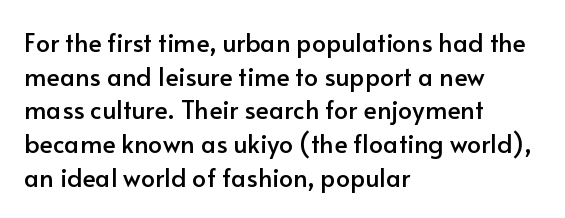
The image shows 25 px text type, upright; set left-aligned, normal line spacing (1.35x), normal letter spacing, not underlined.
